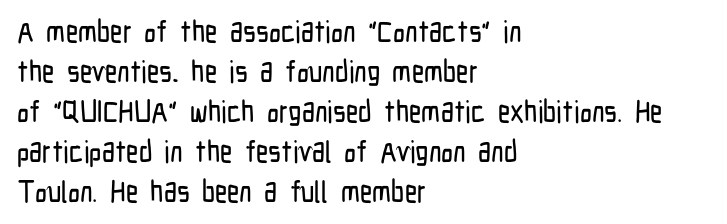
Beneath every word, the page is bare. The font family rendered here belongs to the sans-serif group. Ascenders rise straight up at ninety degrees. The rag falls on the right side of this text block. Here the designer chose a conventional face with non-uniform glyph widths. Tracking here is standard; glyphs follow each other at the usual distance.
